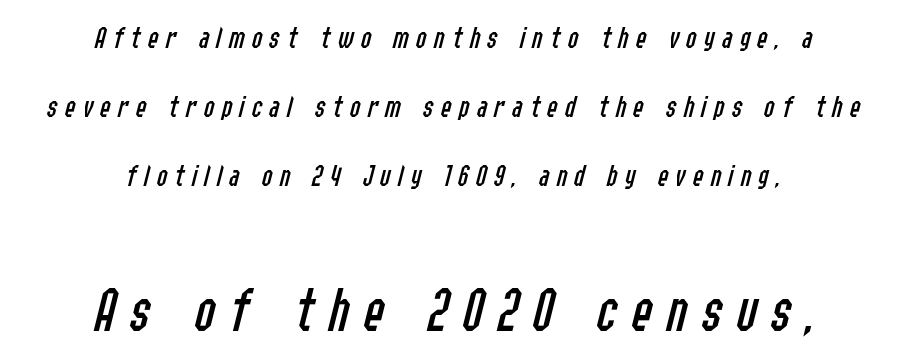
If you folded the block vertically in half, each line would mirror itself in length. No heavy texture on the line: the type isn't bold. The following chunk of copy outweighs the initial chunk in type size. A typesetter would call this heavily tracked-out type.
